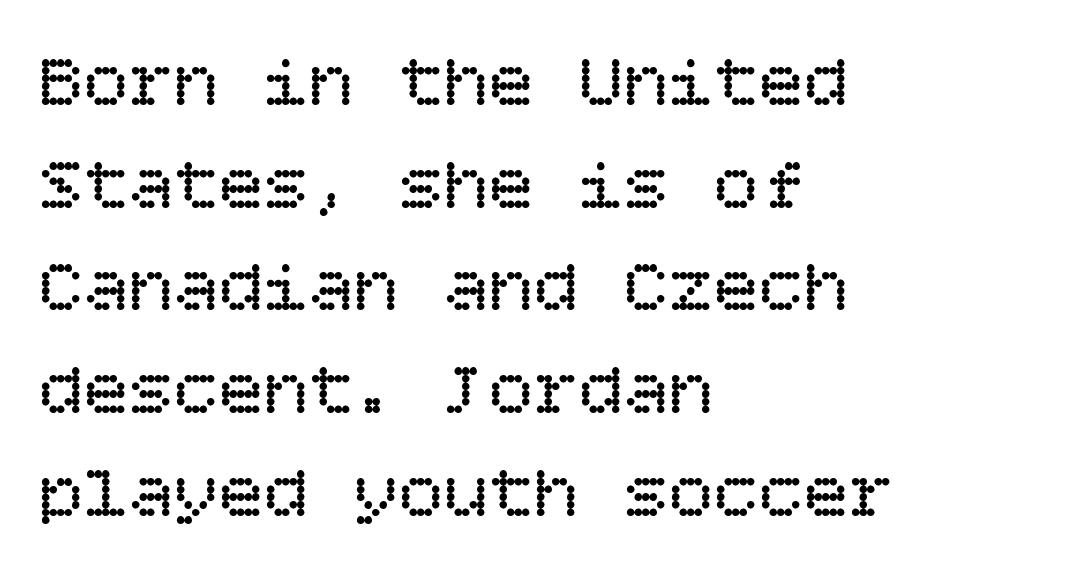
The strip under each line holds only bare page. The face looks like a standard text weight, possibly lighter. It's the straight-up-and-down kind of type. This block has exactly the height ordinary leading produces.
